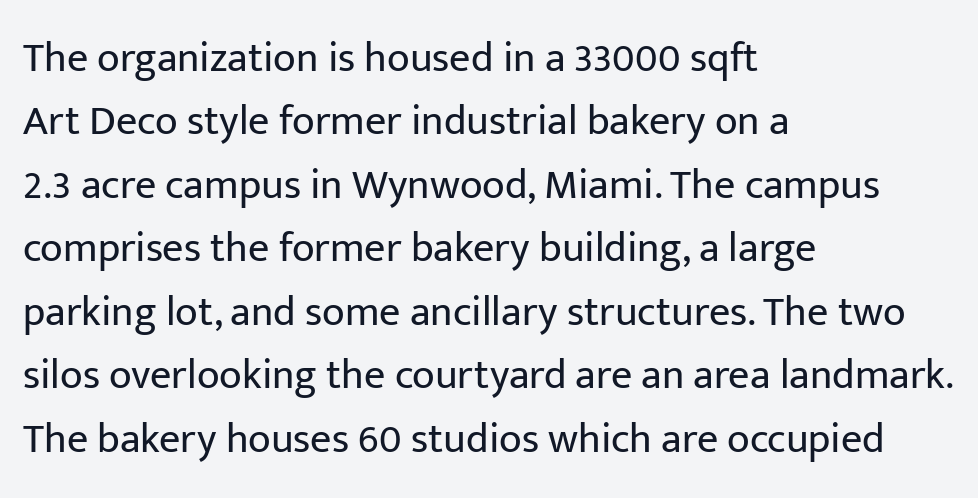
The image shows 42 px regular-weight sans-serif type, upright; set left-aligned, normal line spacing (1.51x), normal letter spacing, not underlined; low stroke contrast and a medium x-height.
